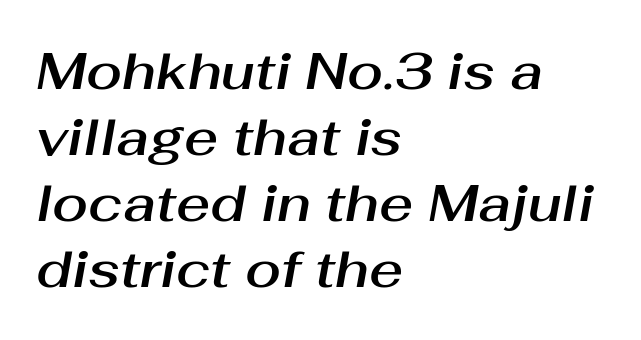
{"italic": "yes", "lean": "right", "slant_degrees": 10, "width": "normal", "stroke_contrast": "medium", "x_height": "medium", "monospaced": "no", "underline": "no", "align": "left", "line_spacing": "normal", "line_spacing_ratio": 1.27, "letter_spacing": "normal", "letter_spacing_em": 0.0, "glyph_px": 52}
